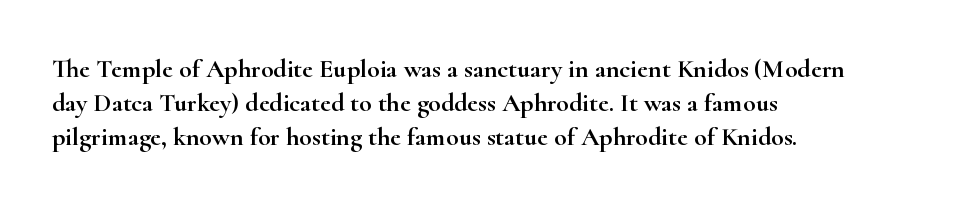
The ragged edge is on the right, which tells us the setting is flush left. How would I describe the line gaps? Plain and ordinary. This is the regular roman posture of the typeface. Only glyphs here, with clear space below each row.
